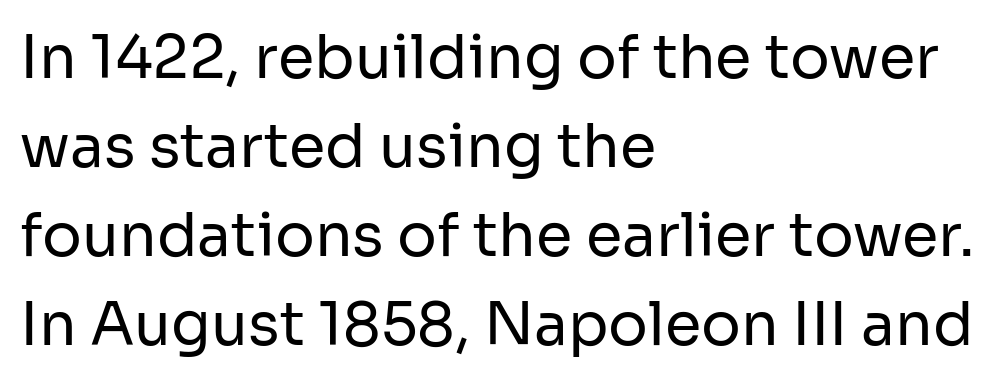
Q: Is the text bold? A: No.
Q: Is the text italic (slanted)? A: No, it is upright.
Q: Is the typeface a serif or a sans-serif typeface? A: Sans-serif.
Q: Is the text underlined? A: No.
Q: How is the paragraph aligned? A: Left-aligned.
Q: Is the spacing between letters normal or unusually wide? A: Normal.
Q: Is the spacing between lines tight, normal or loose? A: Normal.
Q: Width (condensed, normal, or wide)? A: Normal.
Q: Stroke contrast? A: Low.
Q: x-height? A: Medium.
Q: Monospaced? A: No.
